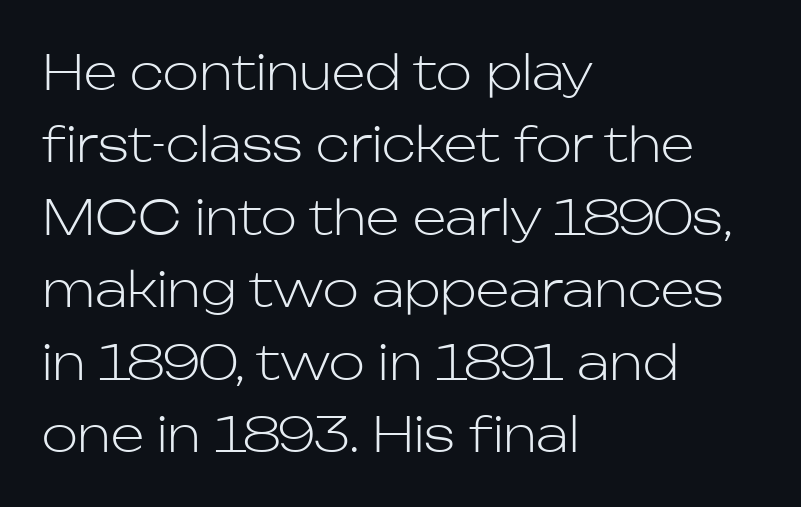
Q: Is the text bold? A: No.
Q: Is the text italic (slanted)? A: No, it is upright.
Q: Is the typeface a serif or a sans-serif typeface? A: Sans-serif.
Q: Is the text underlined? A: No.
Q: How is the paragraph aligned? A: Left-aligned.
Q: Is the spacing between letters normal or unusually wide? A: Normal.
Q: Is the spacing between lines tight, normal or loose? A: Normal.
Q: Width (condensed, normal, or wide)? A: Normal.
Q: Stroke contrast? A: Low.
Q: x-height? A: Medium.
Q: Monospaced? A: No.
